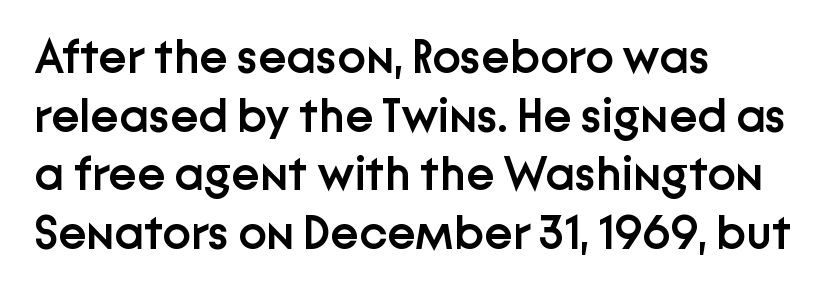
The glyphs in this specimen are sans serif. Standard letterfit; no display-style spreading of the glyphs. Is the type bold? Partly — it's a semibold, heavier than regular but not fully bold. A typesetter would call this proportional, since set widths differ per character. The letters stand straight up with perfectly vertical stems. Reading down the block, your eye returns to a fixed left position each line.
